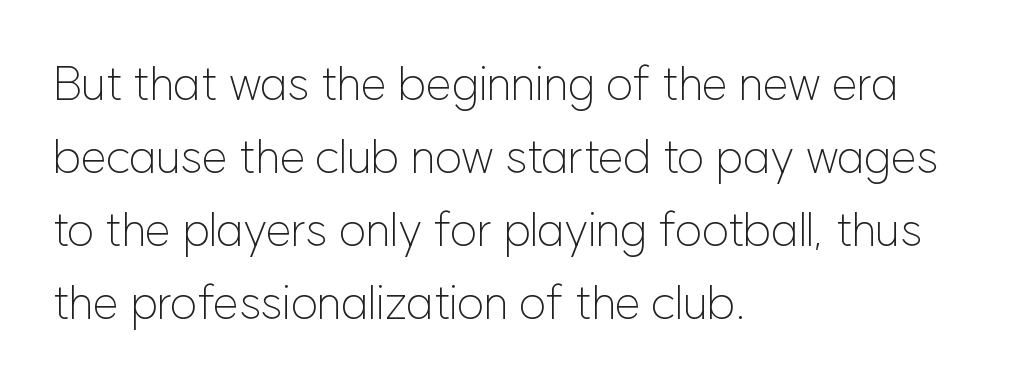
The strokes carry an ordinary text weight at most. Characters remain perfectly vertical along every line. Inter-character spacing is left at the font's built-in metrics. The typesetter chose a ragged-right arrangement here. The rendering shows plain stroke endings on the letterforms — a sans-serif design.
